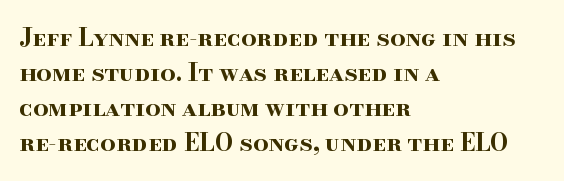
The image shows 24 px bold type, upright; set left-aligned, normal line spacing (1.46x), normal letter spacing, not underlined.
